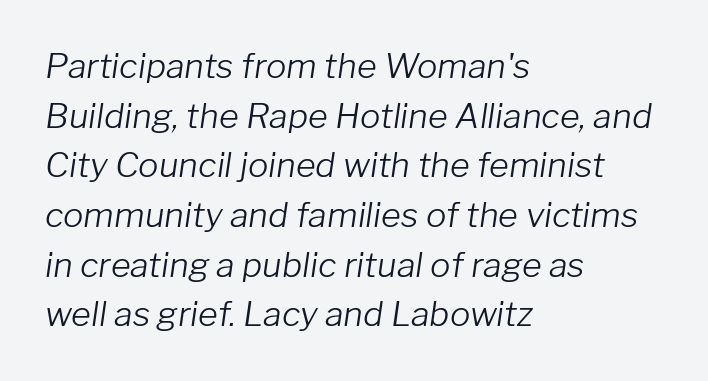
A normal amount of white space separates one row of letters from the next. A classic flush-left, rag-right setting is used for this passage. Is the stroke heavy? The answer is a plain regular-or-lighter. Think of a printed novel: that variable character pitch is what you see here.
